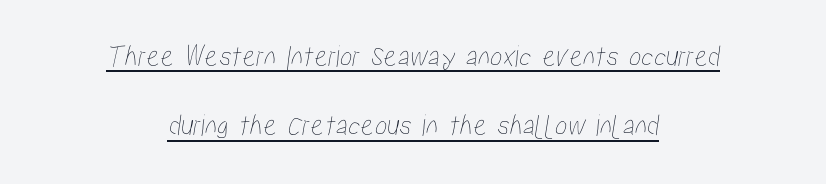
{"width": "condensed", "stroke_contrast": "low", "x_height": "medium", "monospaced": "no", "underline": "yes", "align": "center", "line_spacing": "loose", "line_spacing_ratio": 2.24, "letter_spacing": "normal", "letter_spacing_em": 0.0, "glyph_px": 31}
